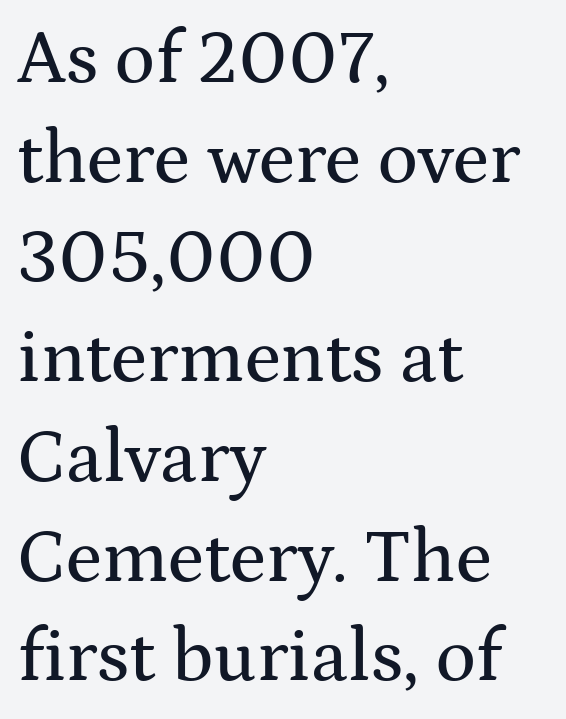
{"serif": "yes", "italic": "no", "width": "wide", "stroke_contrast": "medium", "x_height": "medium", "monospaced": "no", "underline": "no", "align": "left", "line_spacing": "normal", "line_spacing_ratio": 1.33, "letter_spacing": "normal", "letter_spacing_em": 0.0, "glyph_px": 75}
